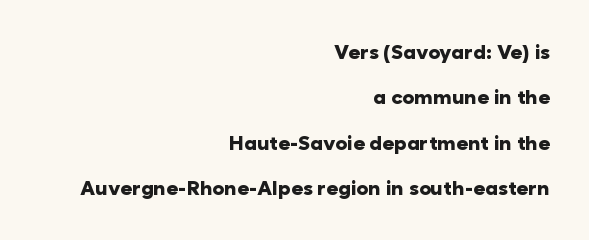
Q: Is the text bold? A: Yes.
Q: Is the text italic (slanted)? A: No, it is upright.
Q: Is the text underlined? A: No.
Q: How is the paragraph aligned? A: Right-aligned.
Q: Is the spacing between letters normal or unusually wide? A: Normal.
Q: Is the spacing between lines tight, normal or loose? A: Loose.
